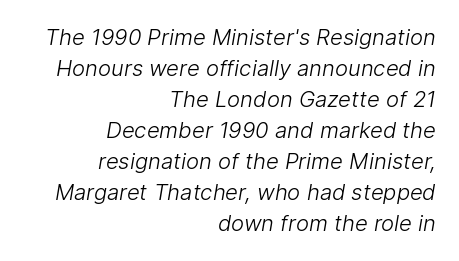
The weight would be labelled regular, book, light, or lighter still. The words here are not underlined. The rows are spaced the way most documents space them. Notice how the passage keeps a crisp vertical edge on the right only. The letterforms sit shoulder to shoulder at normal distance.
